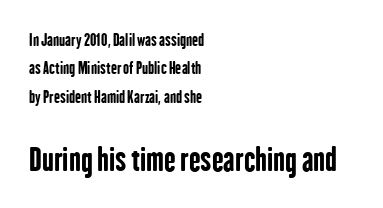
The image shows 31 px bold, condensed sans-serif type, upright; set left-aligned, line spacing 1.78x, normal letter spacing, not underlined; the second (bottom) block is 1.94x larger; low stroke contrast and a medium x-height.
